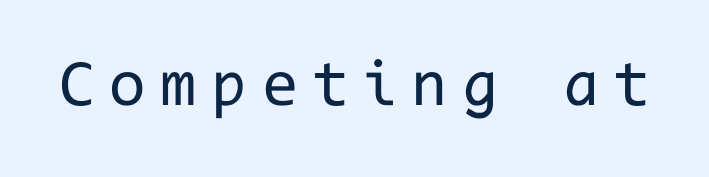
Q: Is the text bold? A: No.
Q: Is the text italic (slanted)? A: No, it is upright.
Q: Is the typeface a serif or a sans-serif typeface? A: Sans-serif.
Q: Is the text underlined? A: No.
Q: Is the spacing between letters normal or unusually wide? A: Unusually wide.
Q: Width (condensed, normal, or wide)? A: Normal.
Q: Stroke contrast? A: Low.
Q: x-height? A: Medium.
Q: Monospaced? A: Yes.
